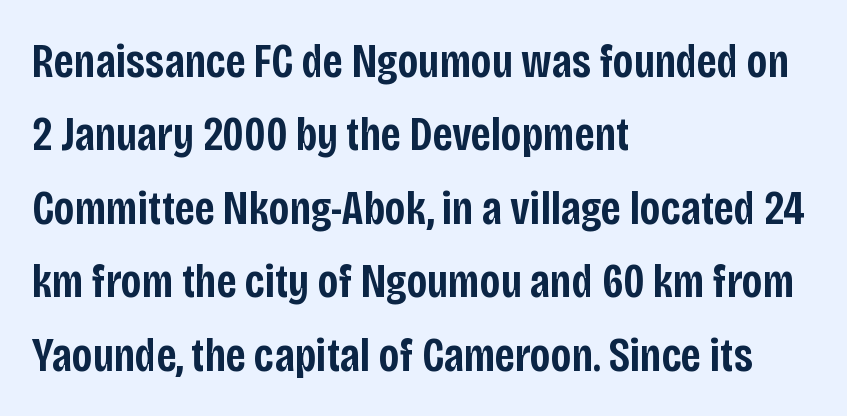
Q: Is the text bold? A: Semi-bold.
Q: Is the text italic (slanted)? A: No, it is upright.
Q: Is the typeface a serif or a sans-serif typeface? A: Sans-serif.
Q: Is the text underlined? A: No.
Q: How is the paragraph aligned? A: Left-aligned.
Q: Is the spacing between letters normal or unusually wide? A: Normal.
Q: Is the spacing between lines tight, normal or loose? A: Normal.
Q: Width (condensed, normal, or wide)? A: Condensed.
Q: Stroke contrast? A: Low.
Q: x-height? A: Large.
Q: Monospaced? A: No.
